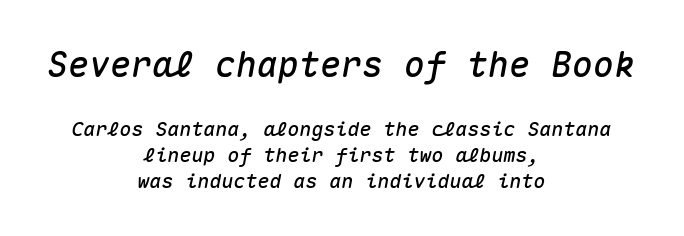
Q: Is the text italic (slanted)? A: Yes, it leans right by about 10 degrees.
Q: Is the text underlined? A: No.
Q: How is the paragraph aligned? A: Centered.
Q: Is the spacing between letters normal or unusually wide? A: Normal.
Q: Is the spacing between lines tight, normal or loose? A: Normal.
Q: Which block of text is set in a larger size, the first (top) or the second (bottom)? A: The first (top) one.
Q: Width (condensed, normal, or wide)? A: Normal.
Q: Stroke contrast? A: Medium.
Q: x-height? A: Medium.
Q: Monospaced? A: Yes.
